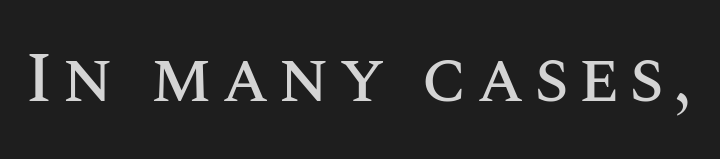
{"italic": "no", "width": "normal", "stroke_contrast": "medium", "x_height": "large", "monospaced": "no", "underline": "no", "glyph_px": 71}
